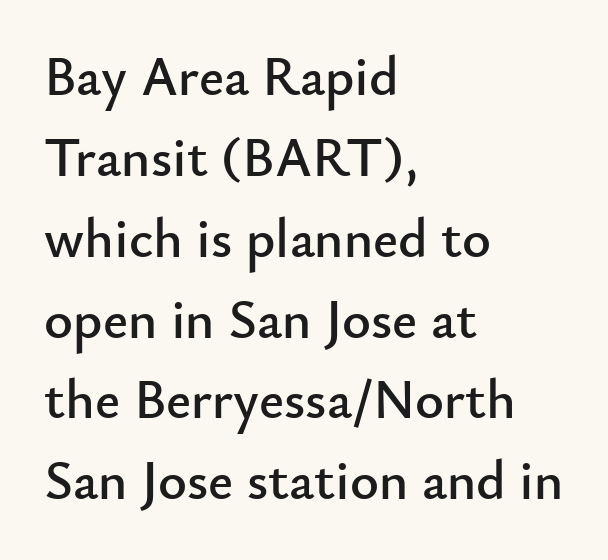
The lines in this sample share a left origin and differ only in where they stop. Does extra space separate the letters? No, they use regular spacing. A clean baseline with only descenders dipping below it. This block has exactly the height ordinary leading produces. Serifs: no, the terminals of the letterforms are clean.
